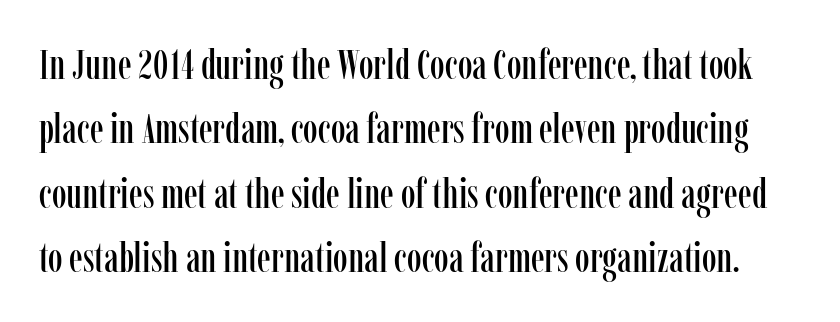
Q: Is the text italic (slanted)? A: No, it is upright.
Q: Is the typeface a serif or a sans-serif typeface? A: Serif.
Q: Is the text underlined? A: No.
Q: Is the spacing between letters normal or unusually wide? A: Normal.
Q: Is the spacing between lines tight, normal or loose? A: Normal.
Q: Width (condensed, normal, or wide)? A: Condensed.
Q: Stroke contrast? A: Low.
Q: x-height? A: Medium.
Q: Monospaced? A: No.
